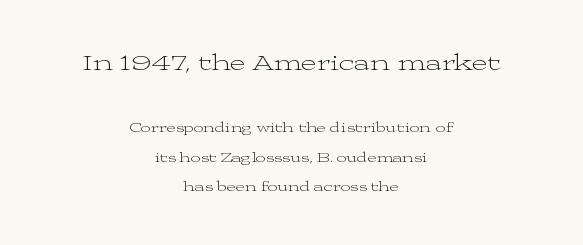
{"italic": "no", "bold": "no", "underline": "no", "align": "center", "line_spacing": "loose", "line_spacing_ratio": 2.14, "letter_spacing": "normal", "letter_spacing_em": 0.0, "larger_block": "first", "size_ratio": 1.71, "glyph_px": 24}
